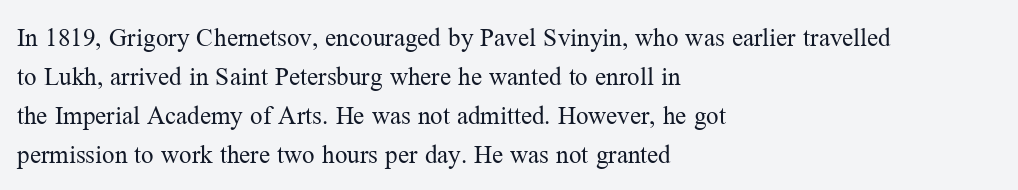
The space between consecutive lines is moderate. In terms of letterspacing, this is plain default setting. This rendering features lettering with no underline. Is the stroke heavy? The answer is a plain regular-or-lighter.
